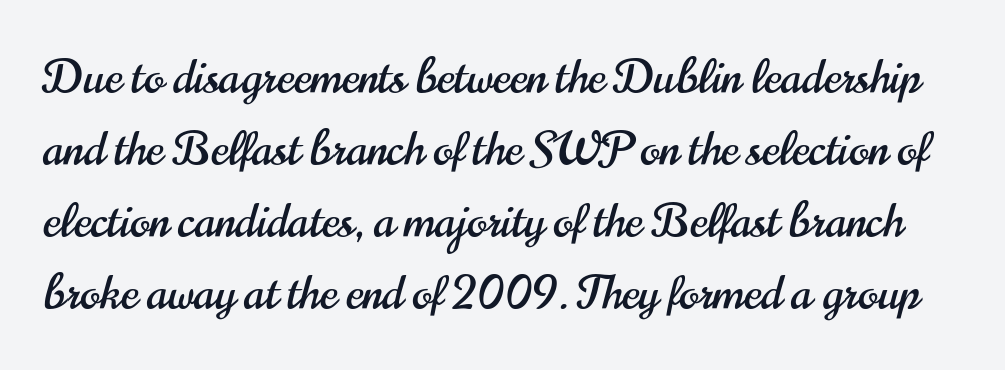
The image shows 47 px condensed sans-serif type; set normal line spacing (1.53x), normal letter spacing, not underlined; high stroke contrast and a small x-height.
